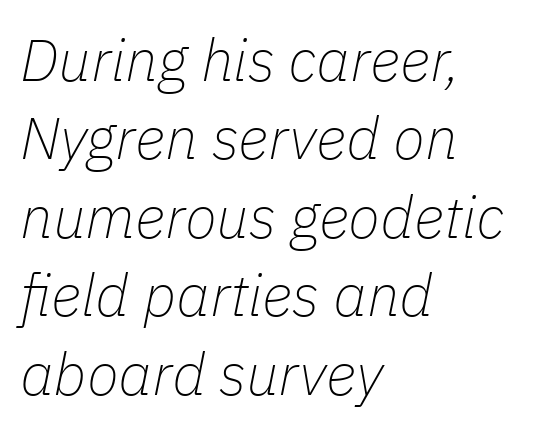
The image shows 59 px thin type, italic (leaning right); set left-aligned, normal line spacing (1.33x), normal letter spacing, not underlined; low stroke contrast and a medium x-height.
